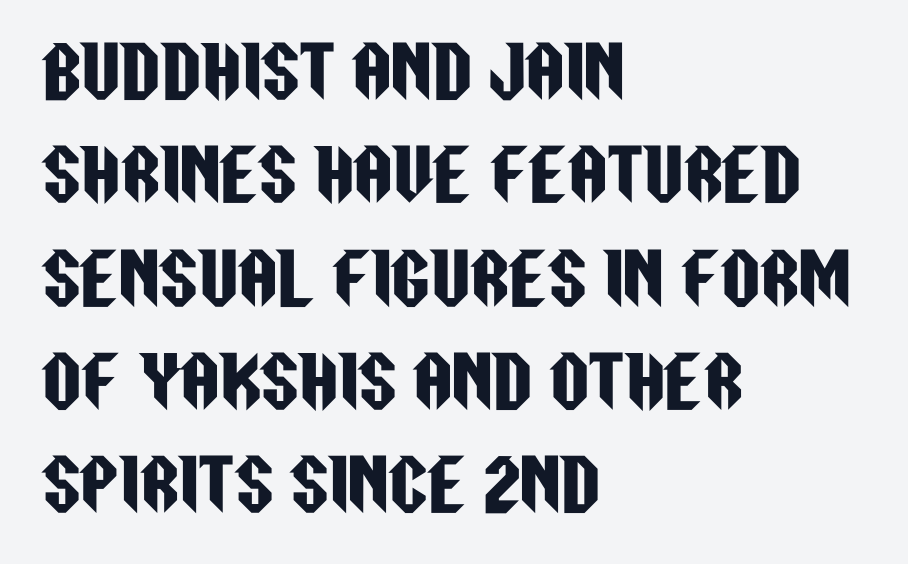
Q: Is the text italic (slanted)? A: No, it is upright.
Q: Is the typeface a serif or a sans-serif typeface? A: Sans-serif.
Q: Is the text underlined? A: No.
Q: How is the paragraph aligned? A: Left-aligned.
Q: Is the spacing between letters normal or unusually wide? A: Normal.
Q: Is the spacing between lines tight, normal or loose? A: Normal.
Q: Width (condensed, normal, or wide)? A: Condensed.
Q: Stroke contrast? A: Low.
Q: x-height? A: Large.
Q: Monospaced? A: No.
